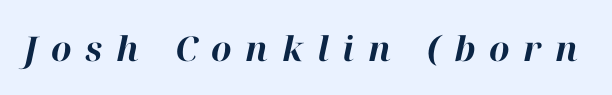
The rendering uses natural spacing where letterforms have individual widths. Any mark beneath the type? The region is blank. In terms of letterspacing, this is a distinctly airy, spread setting. As a designer I'd log this as weight 700, bold. If you drew a line through each stem, it would be angled.
